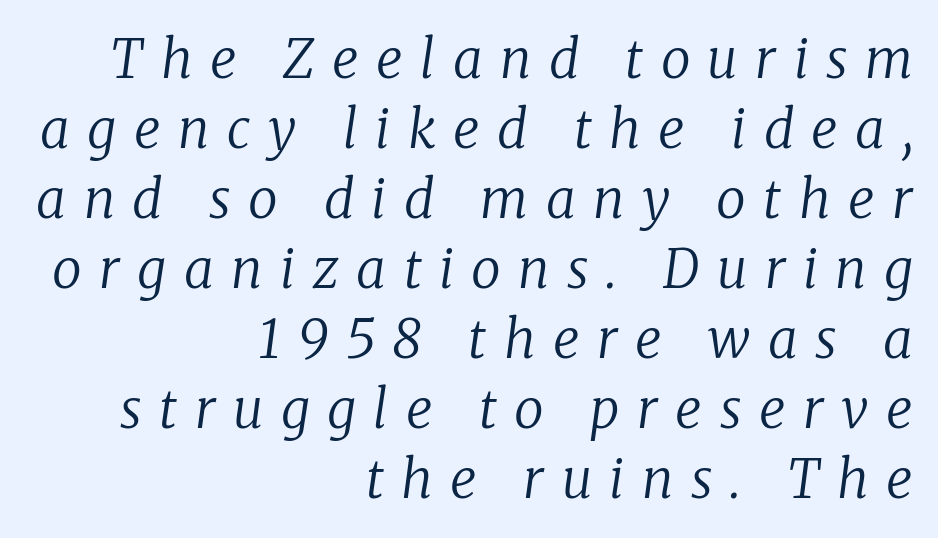
Q: Is the text bold? A: No.
Q: Is the text italic (slanted)? A: Yes, it leans right by about 8 degrees.
Q: Is the typeface a serif or a sans-serif typeface? A: Serif.
Q: Is the text underlined? A: No.
Q: How is the paragraph aligned? A: Right-aligned.
Q: Is the spacing between letters normal or unusually wide? A: Unusually wide.
Q: Is the spacing between lines tight, normal or loose? A: Normal.
Q: Width (condensed, normal, or wide)? A: Normal.
Q: Stroke contrast? A: Low.
Q: x-height? A: Medium.
Q: Monospaced? A: No.
